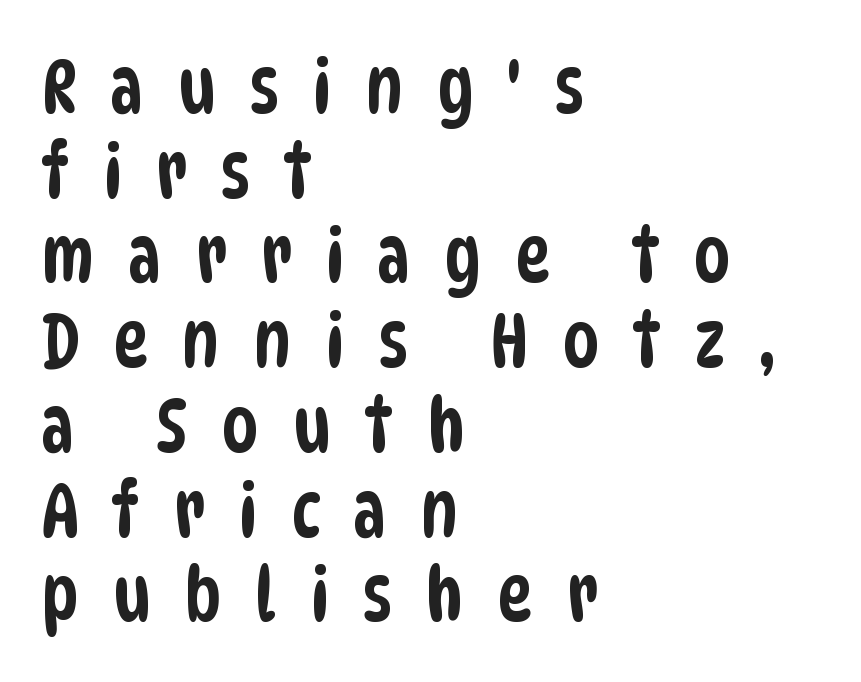
Q: Is the typeface a serif or a sans-serif typeface? A: Sans-serif.
Q: Is the text underlined? A: No.
Q: How is the paragraph aligned? A: Left-aligned.
Q: Is the spacing between letters normal or unusually wide? A: Unusually wide.
Q: Is the spacing between lines tight, normal or loose? A: Tight.
Q: Width (condensed, normal, or wide)? A: Condensed.
Q: Stroke contrast? A: Low.
Q: x-height? A: Large.
Q: Monospaced? A: No.
